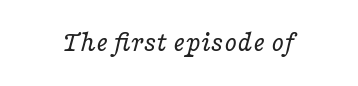
Q: Is the text bold? A: No.
Q: Is the text italic (slanted)? A: Yes, it leans right by about 16 degrees.
Q: Is the typeface a serif or a sans-serif typeface? A: Serif.
Q: Is the text underlined? A: No.
Q: Is the spacing between letters normal or unusually wide? A: Normal.
Q: Width (condensed, normal, or wide)? A: Wide.
Q: Stroke contrast? A: Low.
Q: x-height? A: Medium.
Q: Monospaced? A: No.
